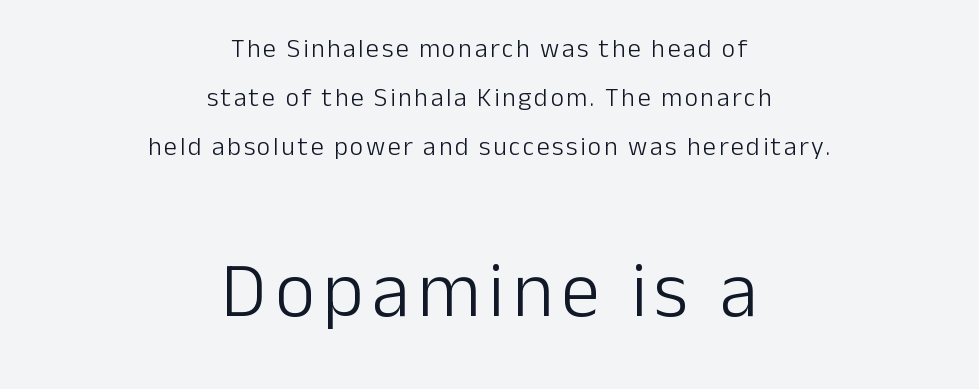
The paragraph shown floats in the horizontal middle. Bigger letters appear in the bottom chunk; the top chunk is reduced. Stroke terminals: plain, sans-serif. The strip under each line holds only bare page.
